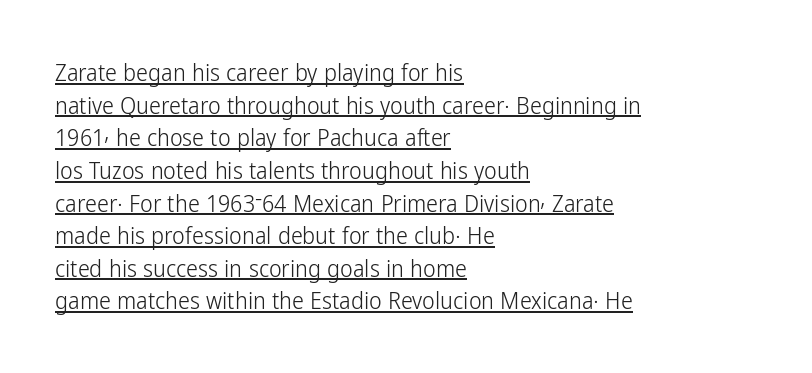
The image shows 24 px text type, upright; set left-aligned, normal line spacing (1.36x), normal letter spacing, underlined.
